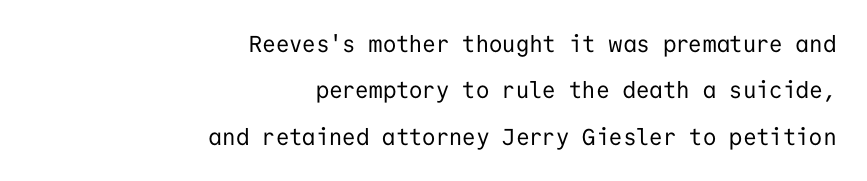
The image shows 23 px text type, upright; set right-aligned, loose line spacing (2.02x), normal letter spacing, not underlined.
